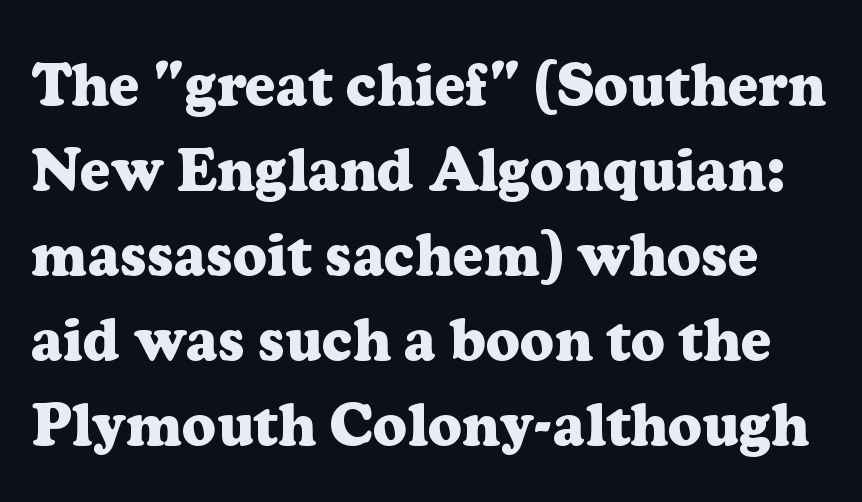
Q: Is the text bold? A: Yes.
Q: Is the text italic (slanted)? A: No, it is upright.
Q: Is the typeface a serif or a sans-serif typeface? A: Serif.
Q: Is the text underlined? A: No.
Q: Is the spacing between letters normal or unusually wide? A: Normal.
Q: Is the spacing between lines tight, normal or loose? A: Normal.
Q: Width (condensed, normal, or wide)? A: Normal.
Q: Stroke contrast? A: Low.
Q: x-height? A: Medium.
Q: Monospaced? A: No.
